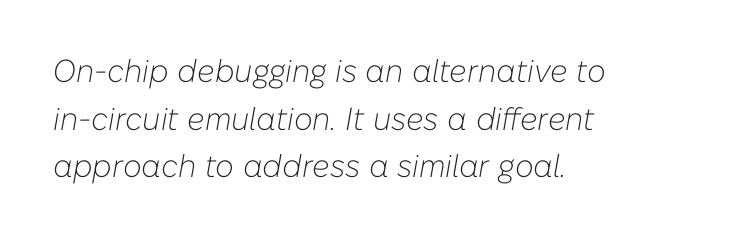
The image shows 32 px light type, italic (leaning right); set left-aligned, normal line spacing (1.49x), normal letter spacing, not underlined; low stroke contrast and a medium x-height.
